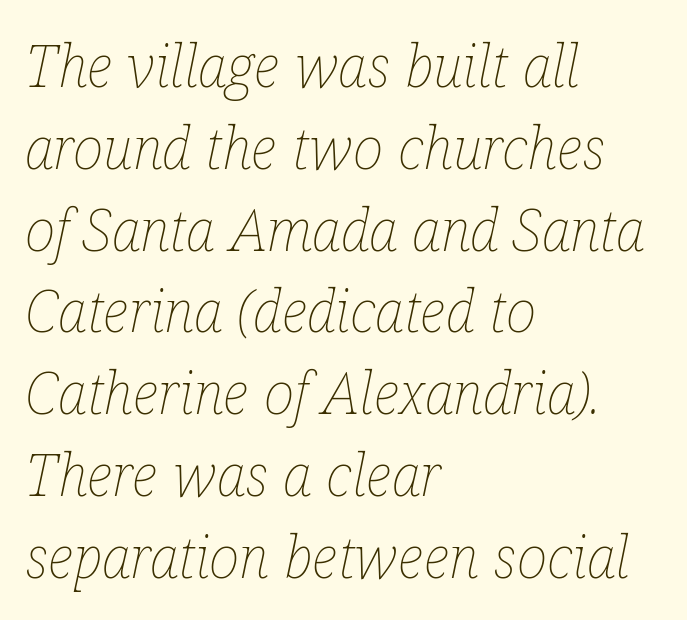
The image shows 58 px thin, condensed type, italic (leaning right); set left-aligned, normal line spacing (1.41x), normal letter spacing, not underlined; low stroke contrast and a medium x-height.
